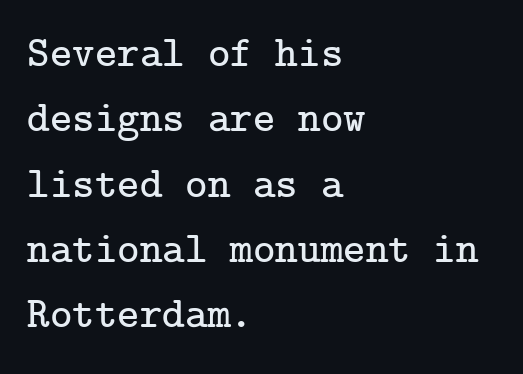
The image shows 43 px serif type, upright; set left-aligned, normal line spacing (1.52x), normal letter spacing, not underlined; low stroke contrast and a medium x-height.
